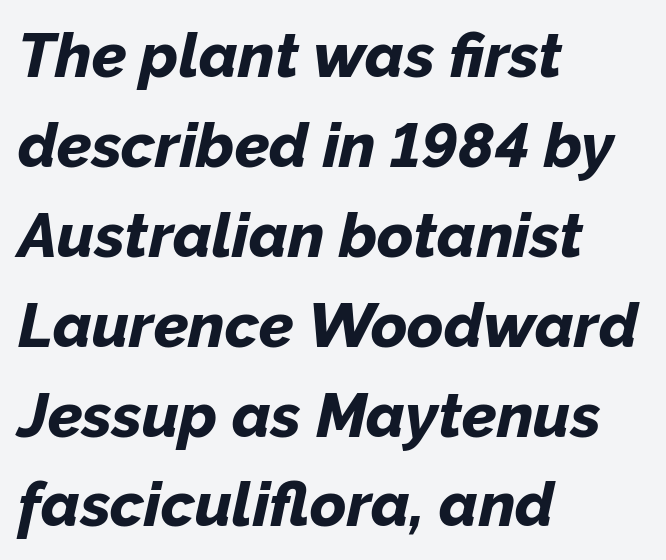
The image shows 62 px bold type, italic (leaning right); set left-aligned, normal line spacing (1.45x), normal letter spacing, not underlined; low stroke contrast and a medium x-height.
